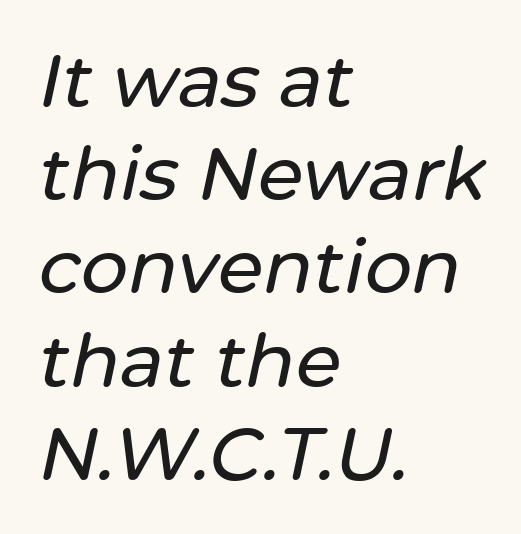
Is there much room between lines? A standard amount, neither cramped nor airy. Line starts are locked; line ends wander. Is the letter spacing exaggerated? No — it looks like the ordinary default. Does the lettering tilt? It does — this is italic. A bare baseline throughout the passage.
